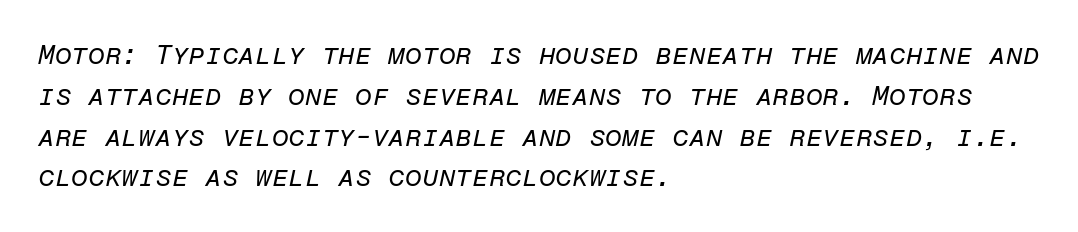
Q: Is the text bold? A: No.
Q: Is the text italic (slanted)? A: Yes, it leans right by about 12 degrees.
Q: Is the text underlined? A: No.
Q: How is the paragraph aligned? A: Left-aligned.
Q: Is the spacing between letters normal or unusually wide? A: Normal.
Q: Is the spacing between lines tight, normal or loose? A: Normal.
